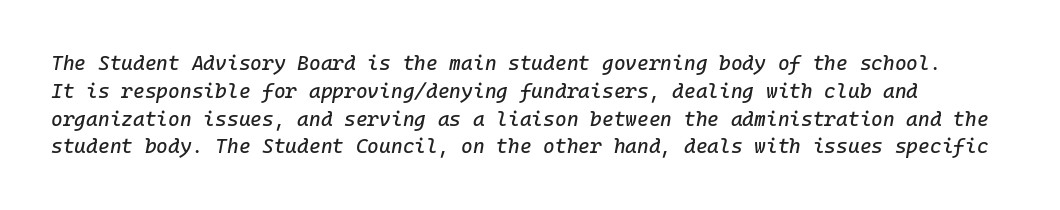
{"italic": "yes", "lean": "right", "slant_degrees": 10, "underline": "no", "line_spacing": "normal", "line_spacing_ratio": 1.39, "letter_spacing": "normal", "letter_spacing_em": 0.0, "glyph_px": 20}
